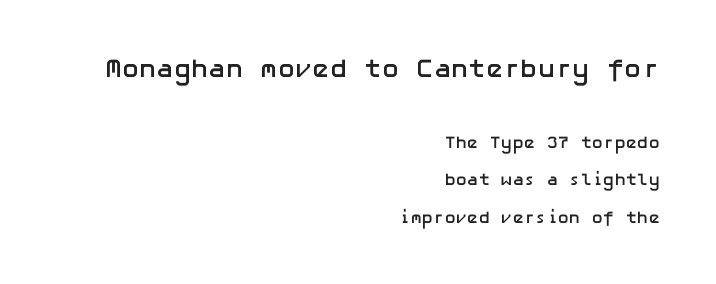
{"italic": "no", "bold": "yes", "underline": "no", "align": "right", "line_spacing": "loose", "line_spacing_ratio": 2.2, "letter_spacing": "normal", "letter_spacing_em": 0.0, "larger_block": "first", "size_ratio": 1.53, "glyph_px": 26}
